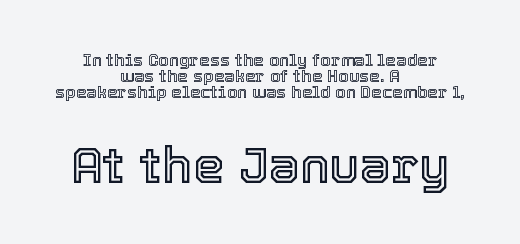
Q: Is the text italic (slanted)? A: No, it is upright.
Q: Is the text underlined? A: No.
Q: How is the paragraph aligned? A: Centered.
Q: Is the spacing between letters normal or unusually wide? A: Normal.
Q: Is the spacing between lines tight, normal or loose? A: Tight.
Q: Which block of text is set in a larger size, the first (top) or the second (bottom)? A: The second (bottom) one.
Q: Width (condensed, normal, or wide)? A: Normal.
Q: x-height? A: Medium.
Q: Monospaced? A: No.
